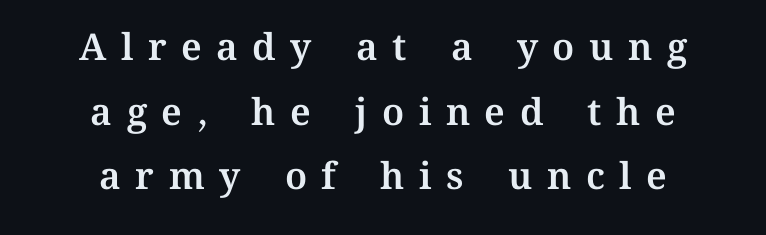
Q: Is the text italic (slanted)? A: No, it is upright.
Q: Is the text underlined? A: No.
Q: How is the paragraph aligned? A: Centered.
Q: Is the spacing between letters normal or unusually wide? A: Unusually wide.
Q: Width (condensed, normal, or wide)? A: Normal.
Q: Stroke contrast? A: Medium.
Q: x-height? A: Medium.
Q: Monospaced? A: No.
